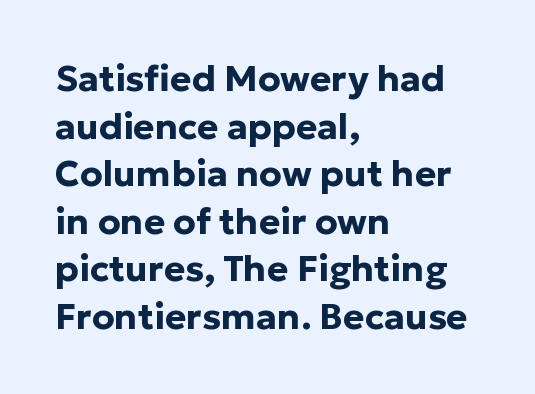
{"serif": "no", "italic": "no", "bold": "yes", "weight": "bold", "width": "normal", "stroke_contrast": "low", "x_height": "medium", "monospaced": "no", "underline": "no", "align": "left", "line_spacing": "normal", "line_spacing_ratio": 1.32, "letter_spacing": "normal", "letter_spacing_em": 0.0, "glyph_px": 36}
